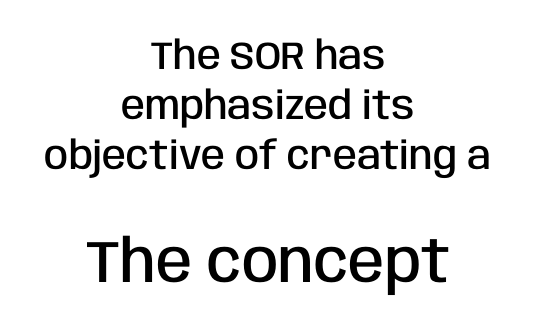
{"serif": "no", "italic": "no", "bold": "semi", "weight": "semibold", "width": "condensed", "stroke_contrast": "low", "x_height": "large", "monospaced": "no", "underline": "no", "align": "center", "line_spacing": "normal", "line_spacing_ratio": 1.28, "letter_spacing": "normal", "letter_spacing_em": 0.0, "larger_block": "second", "size_ratio": 1.51, "glyph_px": 59}
